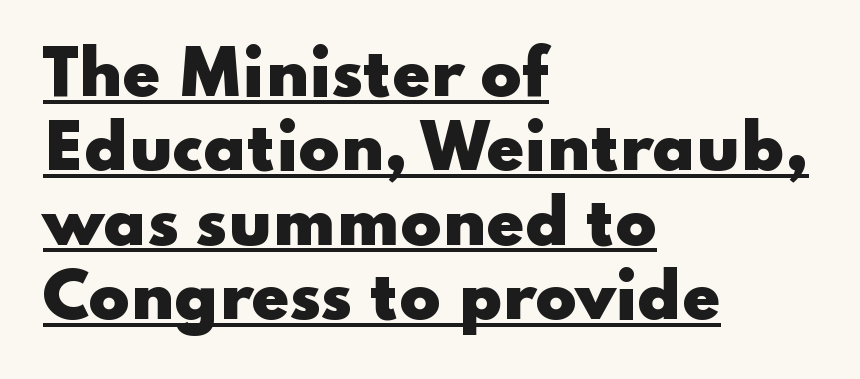
Q: Is the text bold? A: Yes.
Q: Is the text italic (slanted)? A: No, it is upright.
Q: Is the typeface a serif or a sans-serif typeface? A: Sans-serif.
Q: Is the text underlined? A: Yes.
Q: How is the paragraph aligned? A: Left-aligned.
Q: Is the spacing between letters normal or unusually wide? A: Normal.
Q: Width (condensed, normal, or wide)? A: Wide.
Q: Stroke contrast? A: Low.
Q: x-height? A: Small.
Q: Monospaced? A: No.
